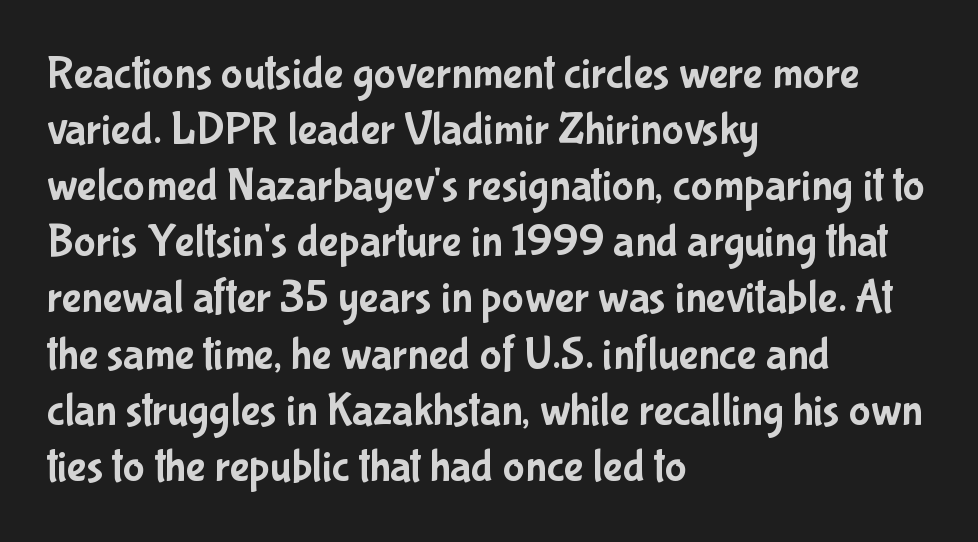
Q: Is the text italic (slanted)? A: No, it is upright.
Q: Is the typeface a serif or a sans-serif typeface? A: Sans-serif.
Q: Is the text underlined? A: No.
Q: How is the paragraph aligned? A: Left-aligned.
Q: Is the spacing between letters normal or unusually wide? A: Normal.
Q: Width (condensed, normal, or wide)? A: Condensed.
Q: Stroke contrast? A: Low.
Q: x-height? A: Medium.
Q: Monospaced? A: No.
